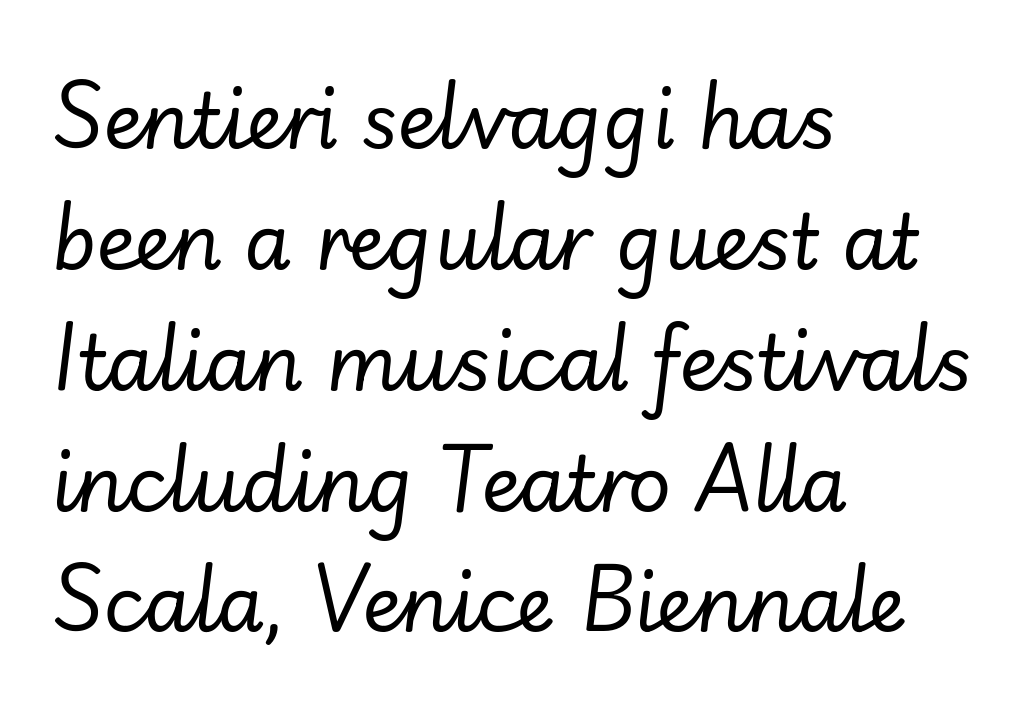
{"italic": "yes", "lean": "right", "slant_degrees": 7, "bold": "no", "weight": "regular", "width": "normal", "stroke_contrast": "low", "x_height": "small", "monospaced": "no", "underline": "no", "align": "left", "line_spacing": "normal", "line_spacing_ratio": 1.59, "letter_spacing": "normal", "letter_spacing_em": 0.0, "glyph_px": 76}
